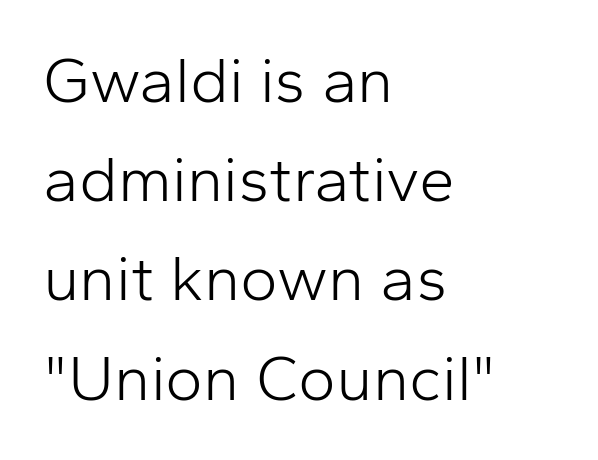
Q: Is the text bold? A: No.
Q: Is the text italic (slanted)? A: No, it is upright.
Q: Is the typeface a serif or a sans-serif typeface? A: Sans-serif.
Q: Is the text underlined? A: No.
Q: How is the paragraph aligned? A: Left-aligned.
Q: Is the spacing between letters normal or unusually wide? A: Normal.
Q: Is the spacing between lines tight, normal or loose? A: Normal.
Q: Width (condensed, normal, or wide)? A: Normal.
Q: Stroke contrast? A: Low.
Q: x-height? A: Medium.
Q: Monospaced? A: No.
